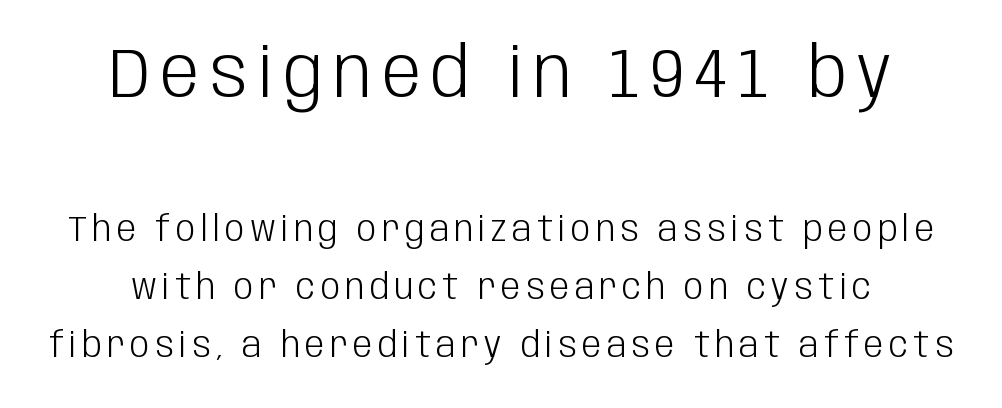
Q: Is the text bold? A: No.
Q: Is the text italic (slanted)? A: No, it is upright.
Q: Is the typeface a serif or a sans-serif typeface? A: Sans-serif.
Q: Is the text underlined? A: No.
Q: How is the paragraph aligned? A: Centered.
Q: Is the spacing between lines tight, normal or loose? A: Normal.
Q: Which block of text is set in a larger size, the first (top) or the second (bottom)? A: The first (top) one.
Q: Width (condensed, normal, or wide)? A: Condensed.
Q: Stroke contrast? A: Low.
Q: x-height? A: Large.
Q: Monospaced? A: No.
